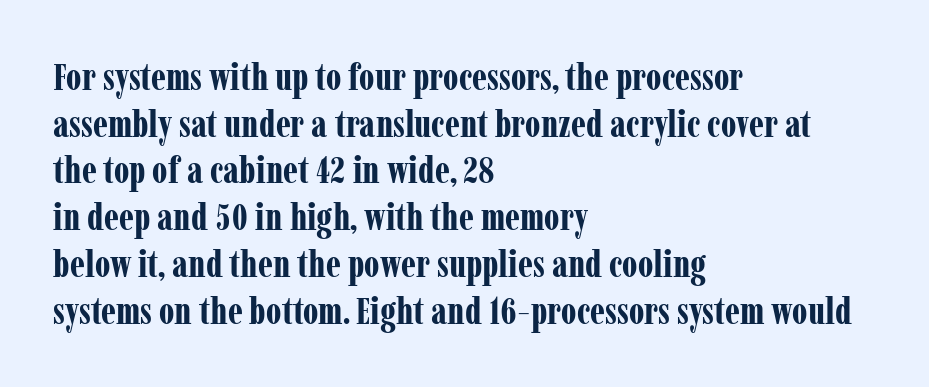
Style check: upright. Here the designer chose a conventional face with non-uniform glyph widths. On the weight axis this lands at bold, roughly 700. Lines of text with bare space underneath. Serifs: yes, visible at the terminals of the letterforms.
